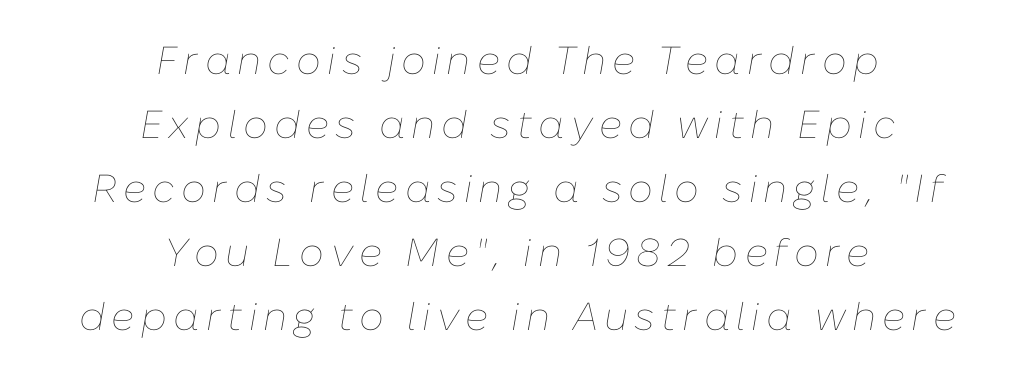
The image shows 39 px thin type, italic (leaning right); set centered, normal line spacing (1.64x), not underlined; low stroke contrast and a medium x-height.
